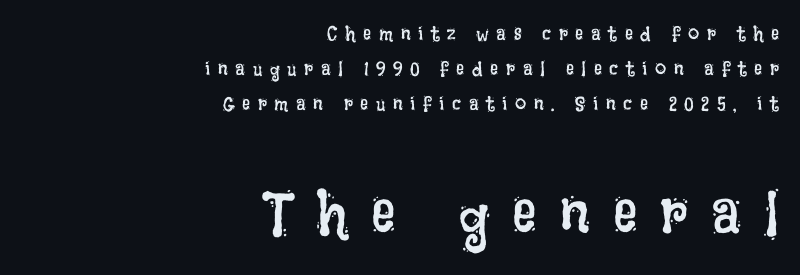
What stands out about the letter spacing? Its width — letters are far apart. Honestly, there is no underline to notice here at all. Is this a fixed-width face? No — the glyphs have proportional, varying widths. Italic: no, the glyphs are upright roman. Where is the straight margin? On the right. Visually, the bottom section dominates because its glyphs are scaled up.
